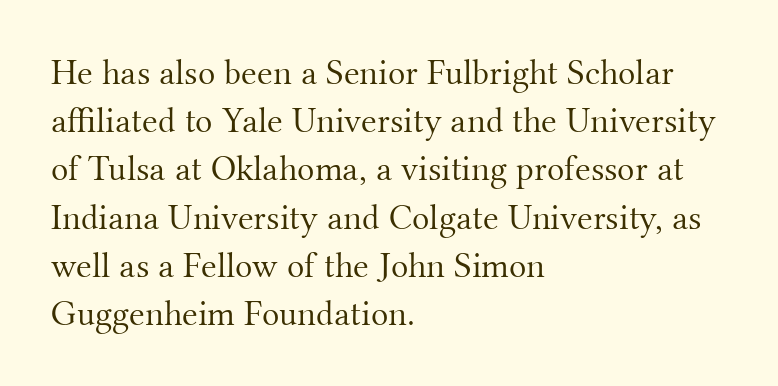
{"serif": "yes", "italic": "no", "bold": "no", "weight": "light", "width": "normal", "stroke_contrast": "medium", "x_height": "small", "monospaced": "no", "underline": "no", "align": "left", "line_spacing": "normal", "line_spacing_ratio": 1.34, "letter_spacing": "normal", "letter_spacing_em": 0.0, "glyph_px": 36}
